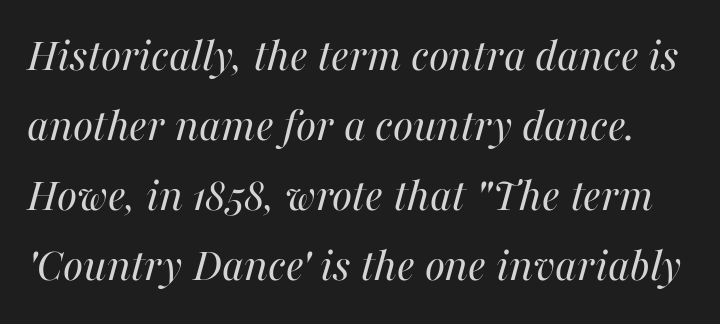
{"italic": "yes", "lean": "right", "slant_degrees": 16, "bold": "no", "weight": "regular", "width": "normal", "stroke_contrast": "medium", "x_height": "medium", "monospaced": "no", "underline": "no", "line_spacing": "normal", "line_spacing_ratio": 1.46, "letter_spacing": "normal", "letter_spacing_em": 0.0, "glyph_px": 48}
